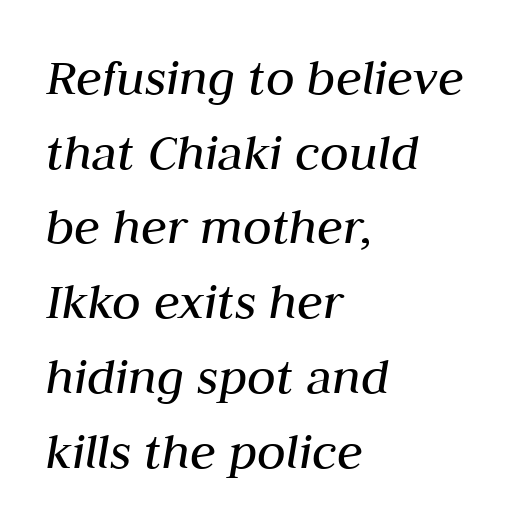
Q: Is the text bold? A: No.
Q: Is the text italic (slanted)? A: Yes, it leans right by about 10 degrees.
Q: Is the text underlined? A: No.
Q: How is the paragraph aligned? A: Left-aligned.
Q: Is the spacing between letters normal or unusually wide? A: Normal.
Q: Is the spacing between lines tight, normal or loose? A: Normal.
Q: Width (condensed, normal, or wide)? A: Normal.
Q: Stroke contrast? A: Medium.
Q: x-height? A: Medium.
Q: Monospaced? A: No.
